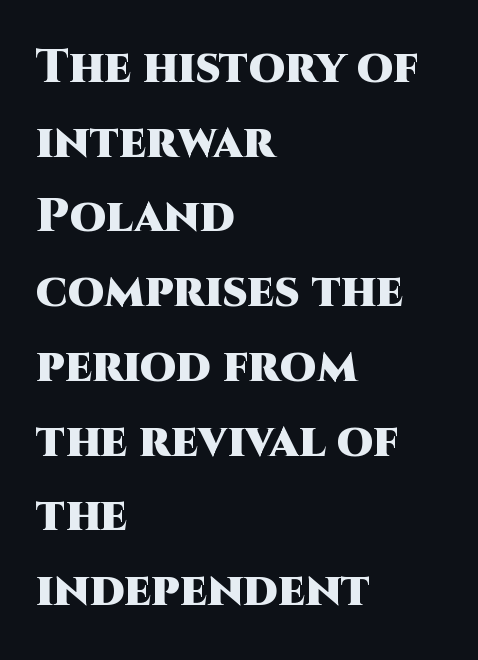
Q: Is the text bold? A: Yes.
Q: Is the text italic (slanted)? A: No, it is upright.
Q: Is the typeface a serif or a sans-serif typeface? A: Sans-serif.
Q: Is the text underlined? A: No.
Q: How is the paragraph aligned? A: Left-aligned.
Q: Is the spacing between letters normal or unusually wide? A: Normal.
Q: Is the spacing between lines tight, normal or loose? A: Normal.
Q: Width (condensed, normal, or wide)? A: Normal.
Q: Stroke contrast? A: High.
Q: x-height? A: Large.
Q: Monospaced? A: No.
